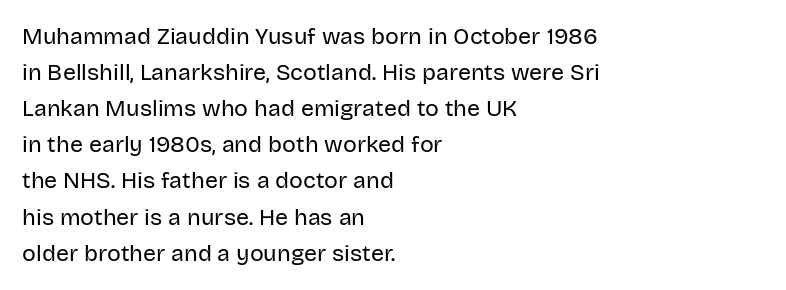
Nothing unusual about the tracking: characters are spaced as the font intends. The typesetter chose a ragged-right arrangement here. Vertical strokes here are truly vertical. In terms of leading, this rendering sits right in the middle.
